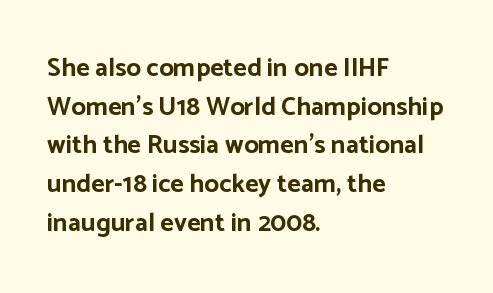
The image shows 26 px bold type, upright; set left-aligned, normal line spacing (1.49x), normal letter spacing, not underlined.
